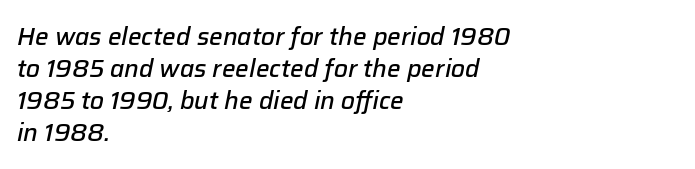
The image shows 24 px text type, italic (leaning right); set left-aligned, normal line spacing (1.33x), normal letter spacing, not underlined.
